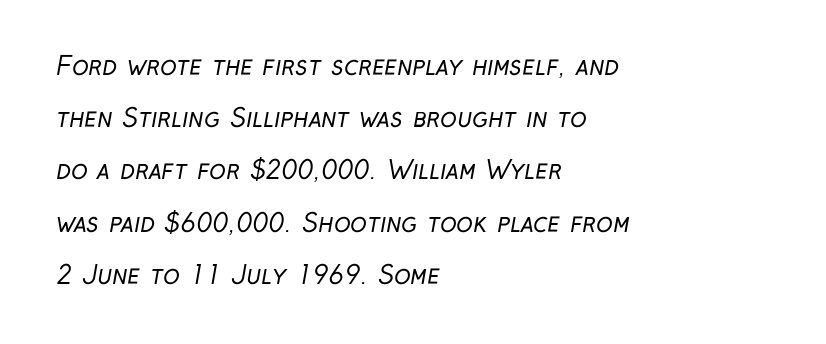
Q: Is the text bold? A: No.
Q: Is the text underlined? A: No.
Q: How is the paragraph aligned? A: Left-aligned.
Q: Is the spacing between letters normal or unusually wide? A: Normal.
Q: Is the spacing between lines tight, normal or loose? A: Loose.
